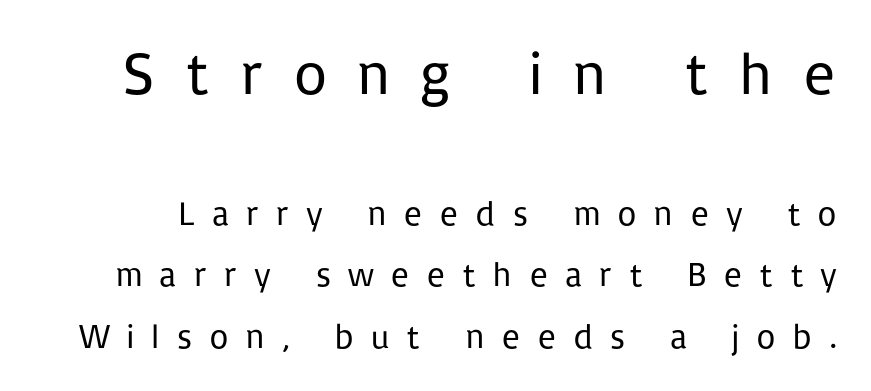
{"serif": "no", "italic": "no", "bold": "no", "weight": "regular", "width": "normal", "stroke_contrast": "low", "x_height": "medium", "monospaced": "no", "underline": "no", "line_spacing_ratio": 1.81, "letter_spacing": "wide", "letter_spacing_em": 0.48, "larger_block": "first", "size_ratio": 1.76, "glyph_px": 60}
